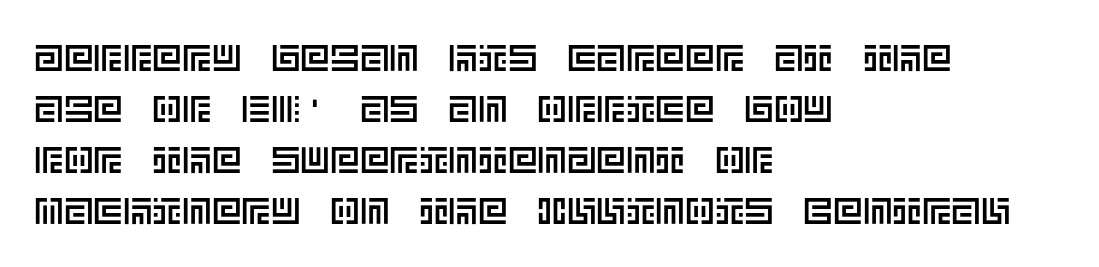
{"italic": "no", "width": "normal", "x_height": "large", "underline": "no", "align": "left", "line_spacing": "normal", "line_spacing_ratio": 1.38, "letter_spacing": "normal", "letter_spacing_em": 0.0, "glyph_px": 37}
